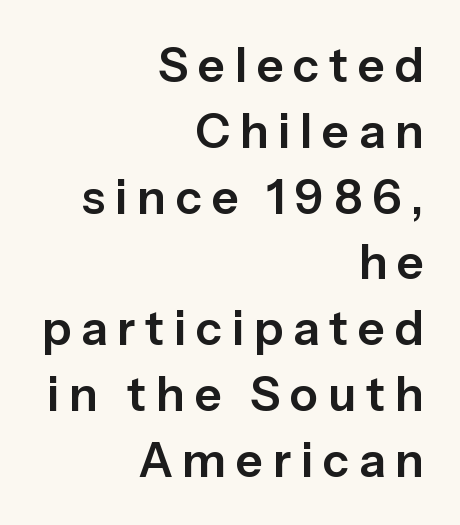
Q: Is the text italic (slanted)? A: No, it is upright.
Q: Is the typeface a serif or a sans-serif typeface? A: Sans-serif.
Q: Is the text underlined? A: No.
Q: How is the paragraph aligned? A: Right-aligned.
Q: Is the spacing between letters normal or unusually wide? A: Unusually wide.
Q: Is the spacing between lines tight, normal or loose? A: Normal.
Q: Width (condensed, normal, or wide)? A: Normal.
Q: Stroke contrast? A: Low.
Q: x-height? A: Medium.
Q: Monospaced? A: No.
